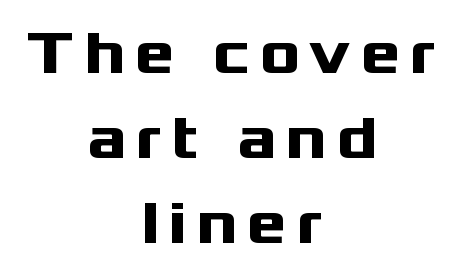
Q: Is the text bold? A: Yes.
Q: Is the text italic (slanted)? A: No, it is upright.
Q: Is the typeface a serif or a sans-serif typeface? A: Sans-serif.
Q: Is the text underlined? A: No.
Q: How is the paragraph aligned? A: Centered.
Q: Is the spacing between lines tight, normal or loose? A: Normal.
Q: Width (condensed, normal, or wide)? A: Wide.
Q: Stroke contrast? A: Medium.
Q: x-height? A: Medium.
Q: Monospaced? A: No.
